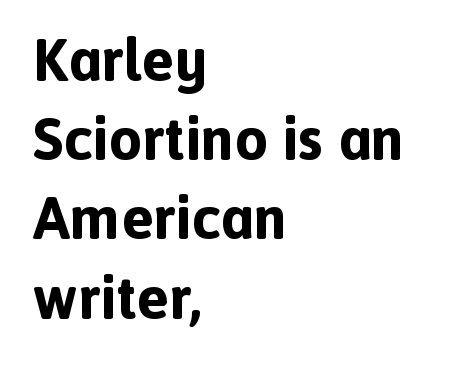
Q: Is the text bold? A: Yes.
Q: Is the text italic (slanted)? A: No, it is upright.
Q: Is the typeface a serif or a sans-serif typeface? A: Sans-serif.
Q: Is the text underlined? A: No.
Q: How is the paragraph aligned? A: Left-aligned.
Q: Is the spacing between letters normal or unusually wide? A: Normal.
Q: Is the spacing between lines tight, normal or loose? A: Normal.
Q: Width (condensed, normal, or wide)? A: Normal.
Q: x-height? A: Medium.
Q: Monospaced? A: No.
